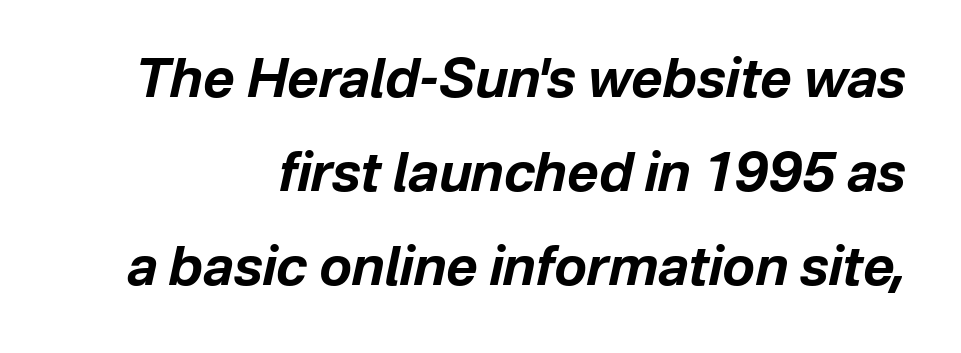
Honestly, there is no underline to notice here at all. Tracking value appears to be zero — textbook default spacing. Spacing verdict: proportional, widths tailored to each character. Chunky letters — that's bold for sure. The glyphs look as if they've been sheared to an angle. The text block is weighted toward the right margin, trailing off unevenly leftward.
